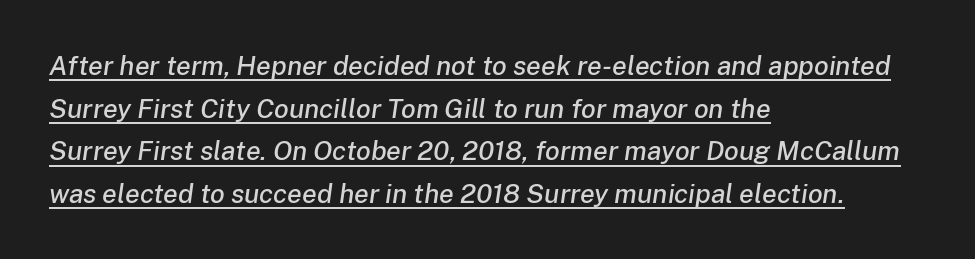
The image shows 27 px text type, italic (leaning right); set left-aligned, normal line spacing (1.58x), normal letter spacing, underlined.
